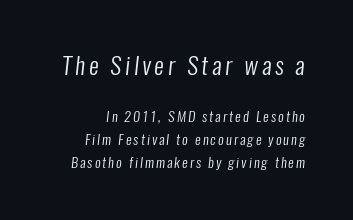
{"bold": "no", "underline": "no", "line_spacing": "normal", "line_spacing_ratio": 1.63, "larger_block": "first", "size_ratio": 1.71, "glyph_px": 24}
